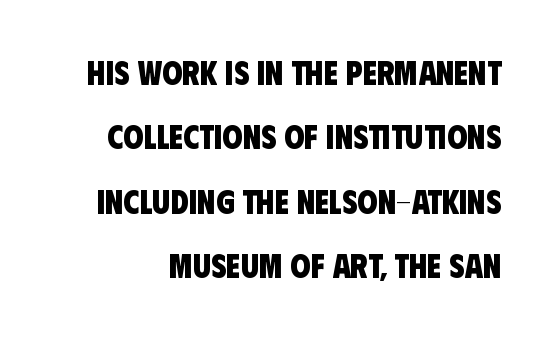
Q: Is the text bold? A: Yes.
Q: Is the typeface a serif or a sans-serif typeface? A: Sans-serif.
Q: Is the text underlined? A: No.
Q: Is the spacing between letters normal or unusually wide? A: Normal.
Q: Is the spacing between lines tight, normal or loose? A: Loose.
Q: Width (condensed, normal, or wide)? A: Condensed.
Q: Stroke contrast? A: Low.
Q: x-height? A: Large.
Q: Monospaced? A: No.
